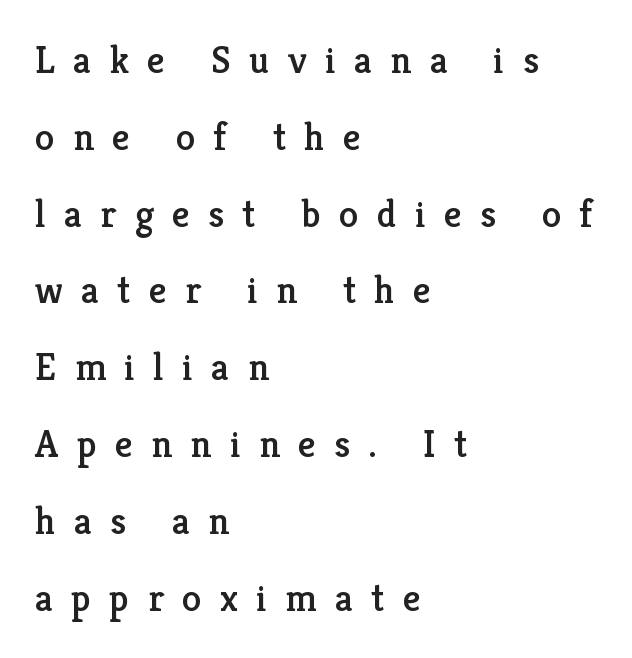
The lines are quadded left. Every stem runs plumb, perpendicular to the baseline. This sample uses expanded letter spacing, leaving extra air between glyphs. These lines stand farther apart than default settings would place them. Words float on clear page, feet unadorned.
